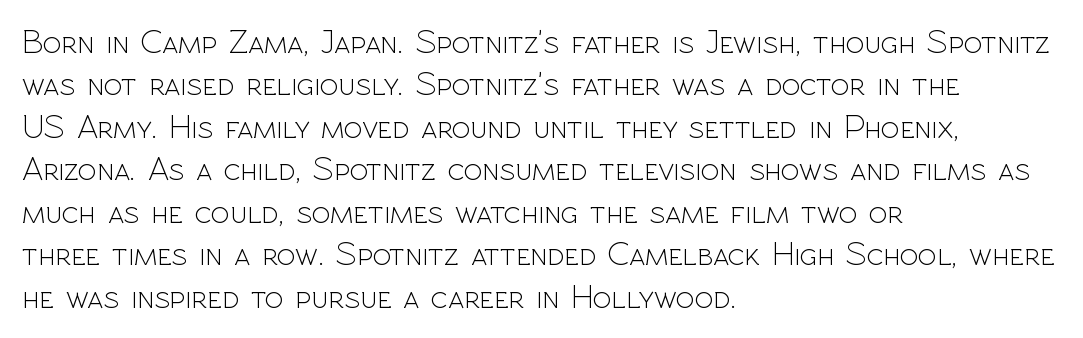
{"serif": "no", "italic": "no", "bold": "no", "weight": "light", "width": "normal", "x_height": "medium", "monospaced": "no", "underline": "no", "align": "left", "line_spacing": "normal", "line_spacing_ratio": 1.25, "letter_spacing": "normal", "letter_spacing_em": 0.0, "glyph_px": 34}
